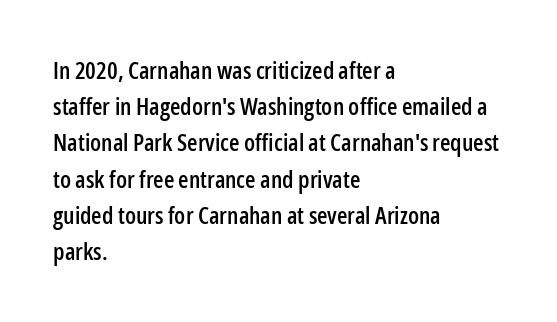
The image shows 24 px text type, upright; set left-aligned, normal line spacing (1.51x), normal letter spacing, not underlined.
